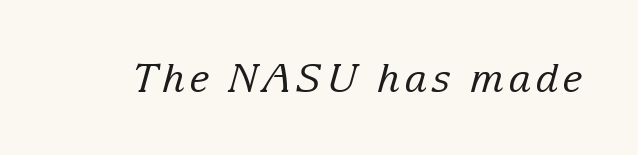
Descenders hang freely into open space. The face looks like a standard text weight, possibly lighter. Designer's note — italics engaged. Character widths vary here, with narrow letters taking less room than wide ones.
